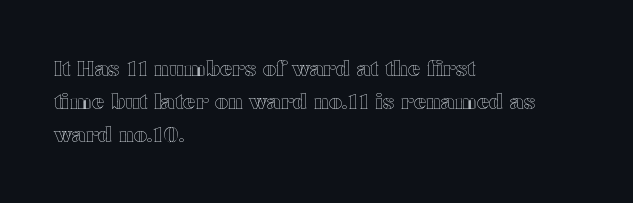
{"italic": "no", "underline": "no", "align": "left", "line_spacing": "normal", "line_spacing_ratio": 1.56, "letter_spacing": "normal", "letter_spacing_em": 0.0, "glyph_px": 21}
